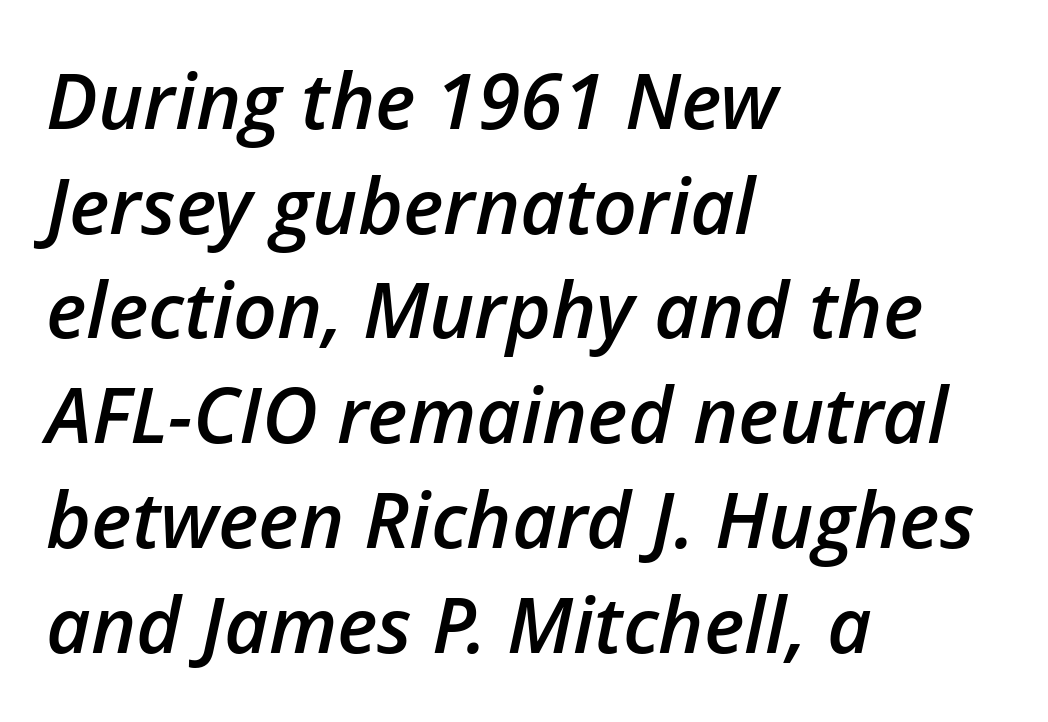
{"italic": "yes", "lean": "right", "slant_degrees": 12, "bold": "semi", "weight": "semibold", "width": "normal", "stroke_contrast": "low", "x_height": "medium", "monospaced": "no", "underline": "no", "align": "left", "line_spacing": "normal", "line_spacing_ratio": 1.36, "letter_spacing": "normal", "letter_spacing_em": 0.0, "glyph_px": 77}
